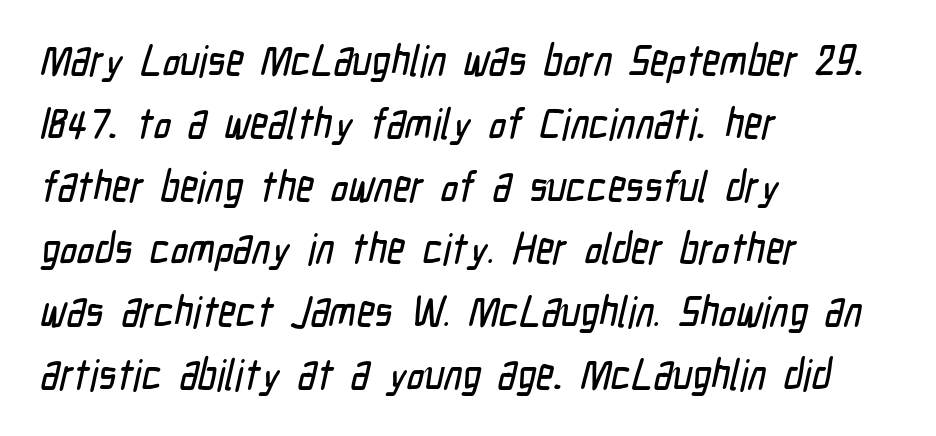
Q: Is the typeface a serif or a sans-serif typeface? A: Sans-serif.
Q: Is the text underlined? A: No.
Q: How is the paragraph aligned? A: Left-aligned.
Q: Is the spacing between letters normal or unusually wide? A: Normal.
Q: Is the spacing between lines tight, normal or loose? A: Normal.
Q: Width (condensed, normal, or wide)? A: Condensed.
Q: Stroke contrast? A: Low.
Q: x-height? A: Medium.
Q: Monospaced? A: No.
